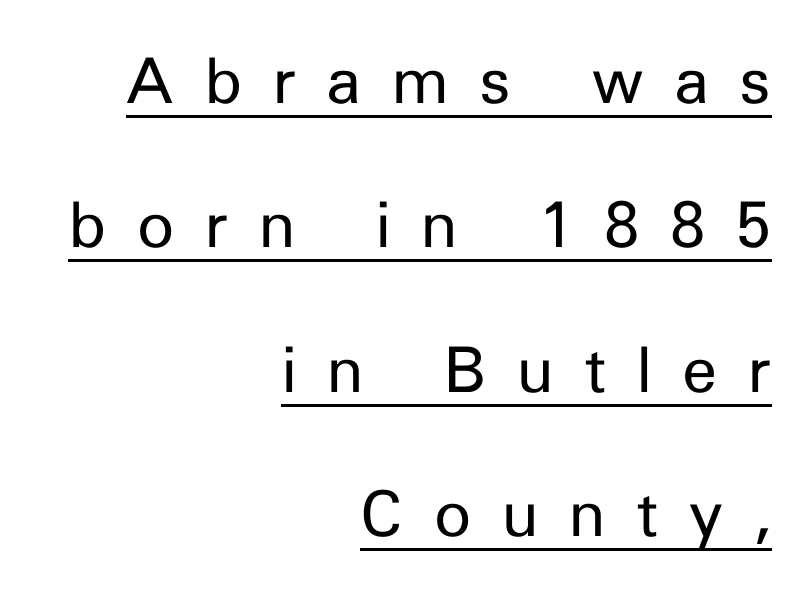
The image shows 63 px regular-weight sans-serif type, upright; set right-aligned, loose line spacing (2.29x), unusually wide letter spacing (+0.49 em), underlined; low stroke contrast and a medium x-height.
